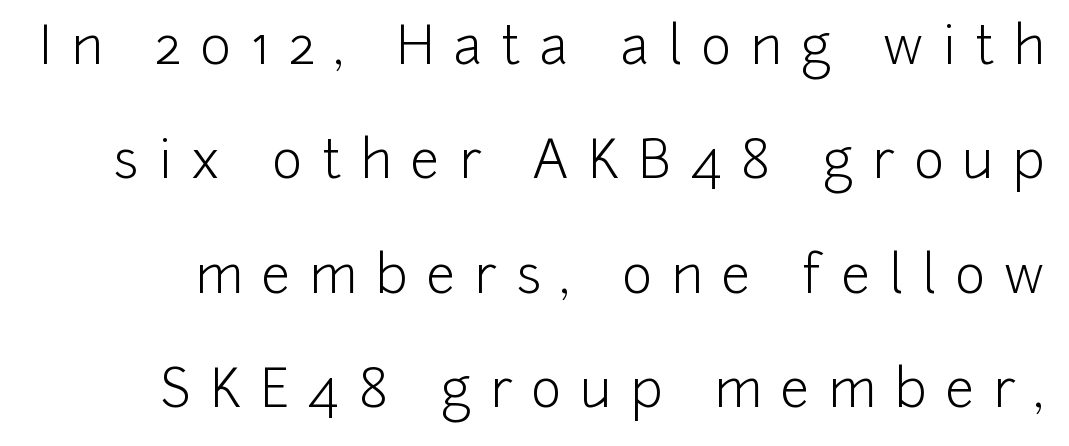
{"serif": "no", "italic": "no", "bold": "no", "weight": "light", "width": "normal", "stroke_contrast": "low", "x_height": "medium", "monospaced": "no", "underline": "no", "line_spacing": "loose", "line_spacing_ratio": 2.2, "letter_spacing": "wide", "letter_spacing_em": 0.37, "glyph_px": 52}
